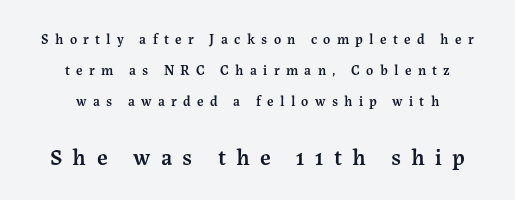
The image shows 23 px text type, upright; set centered, loose line spacing (2.21x), unusually wide letter spacing (+0.45 em), not underlined; the second (bottom) block is 1.64x larger.
